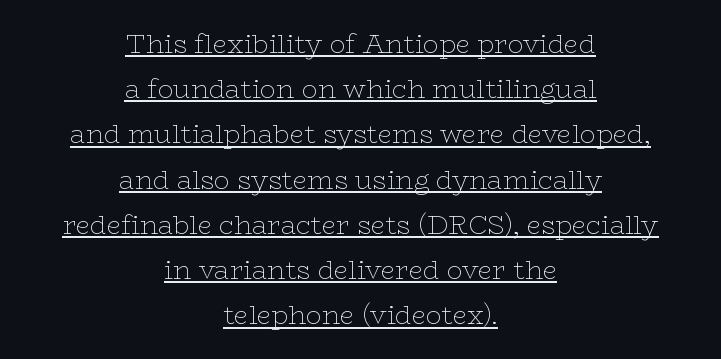
Q: Is the text bold? A: No.
Q: Is the text italic (slanted)? A: No, it is upright.
Q: Is the text underlined? A: Yes.
Q: How is the paragraph aligned? A: Centered.
Q: Is the spacing between letters normal or unusually wide? A: Normal.
